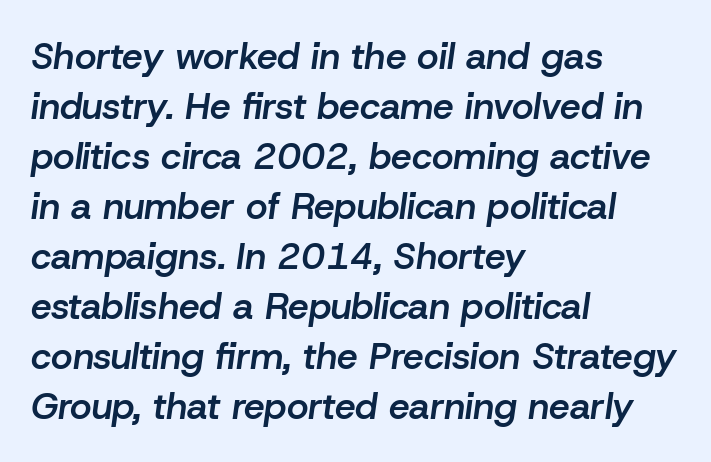
This is moderately heavy type, rendered in semibold. Just letters on the line, the space beneath them empty. Words appear dense and cohesive because spacing is normal. Vertically, the passage feels balanced, rows spaced as you'd expect.
